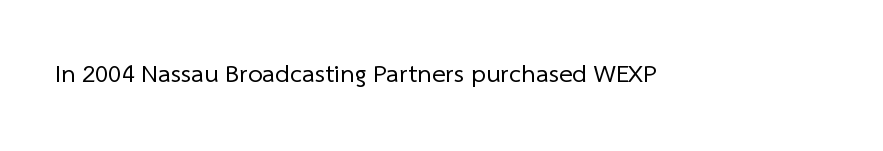
{"bold": "no", "underline": "no", "letter_spacing": "normal", "letter_spacing_em": 0.0, "glyph_px": 26}
